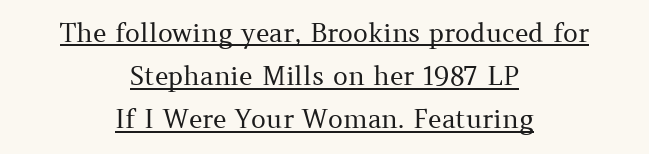
{"italic": "no", "bold": "no", "underline": "yes", "align": "center", "line_spacing": "normal", "line_spacing_ratio": 1.66, "letter_spacing": "normal", "letter_spacing_em": 0.0, "glyph_px": 26}
